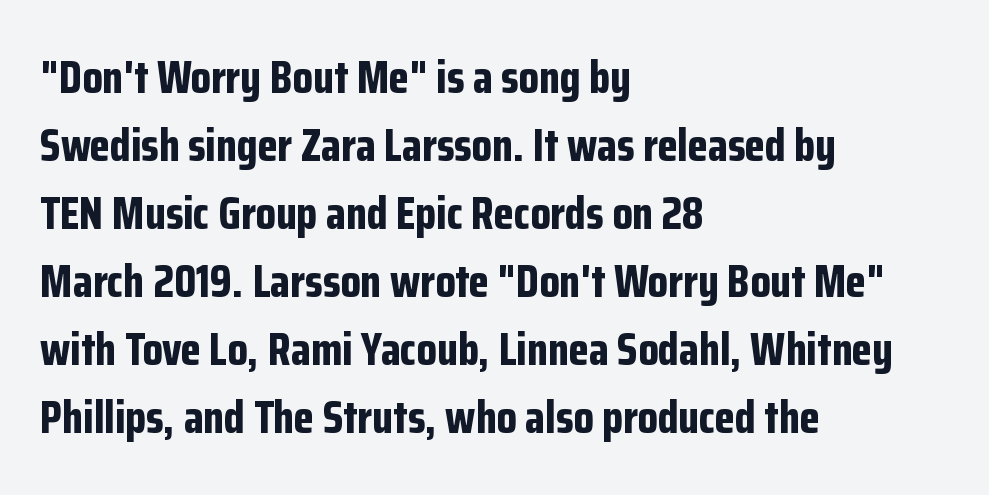
Tall strokes in this sample are plumb rather than angled. This block has exactly the height ordinary leading produces. Leftover space on each line is placed entirely after the last word. Does the type have serifs? No, each stem ends abruptly.
